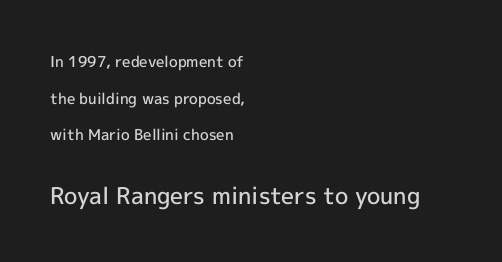
Caption: standard tracking, unaltered. Designer's note — italics off, roman on. Type size steps up from the first block to the second. Any mark beneath the type? The region is blank. Leftover space on each line is placed entirely after the last word. A typesetter would call this leading open, well beyond the default.
